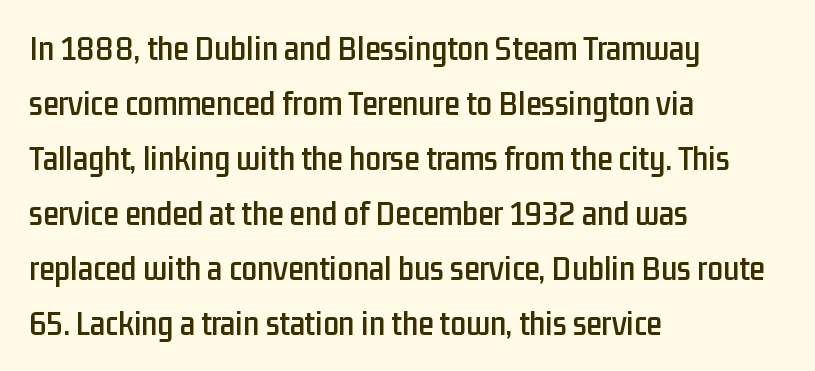
Are there feet on the stems? There aren't — it's a sans. A bare baseline throughout the passage. Students, note that the glyphs here touch the page at normal intervals. This sample has the flowing, uneven cadence of proportional lettering. Unlike italic type, these characters show no tilt at all.
